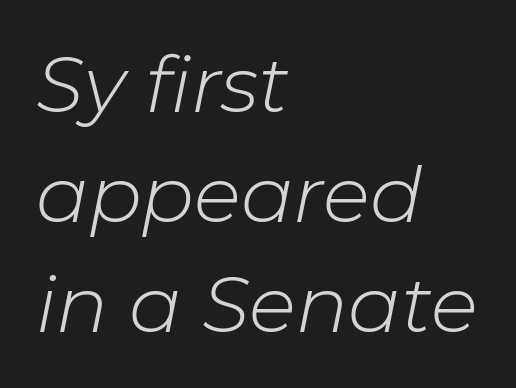
Quick note: italic. Line starts are locked; line ends wander. This sample has the flowing, uneven cadence of proportional lettering. The typesetting does not lean heavy: it is not bold.
